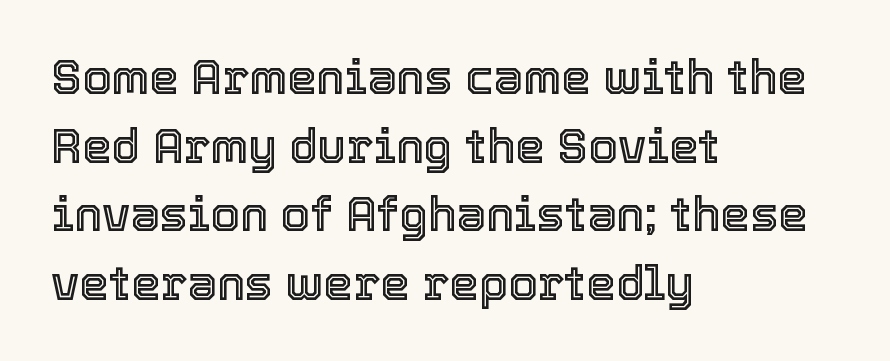
Each line starts at the same left margin while the right side varies. The letters stand straight up with perfectly vertical stems. Spacing verdict: proportional, widths tailored to each character. Summary of vertical rhythm: regular, with standard interline spacing. The passage shown has conventional tracking throughout. Check the space under the baseline: it is left empty.
